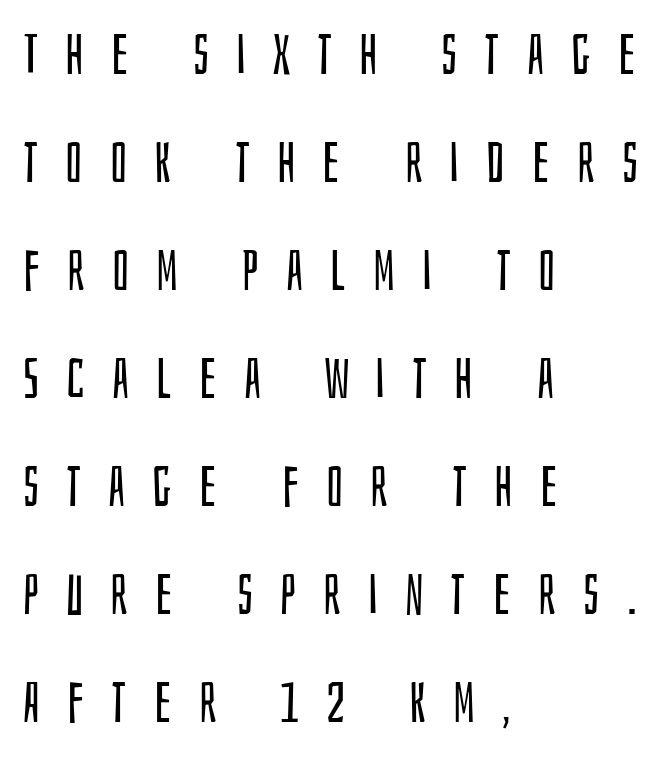
The image shows 56 px regular-weight, condensed sans-serif type, upright; set left-aligned, loose line spacing (1.93x), unusually wide letter spacing (+0.48 em), not underlined; low stroke contrast and a large x-height.
